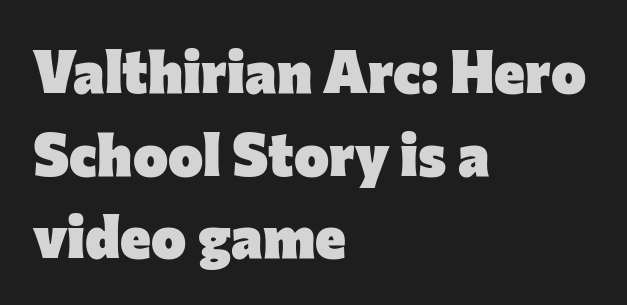
The image shows 59 px heavy sans-serif type, upright; set left-aligned, normal line spacing (1.4x), normal letter spacing, not underlined; low stroke contrast and a medium x-height.
